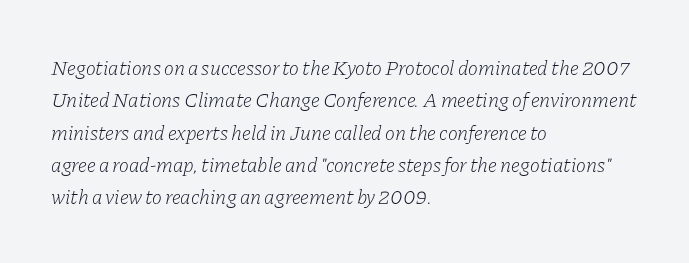
The image shows 21 px text type, italic (leaning right); set left-aligned, normal line spacing (1.54x), normal letter spacing, not underlined.
